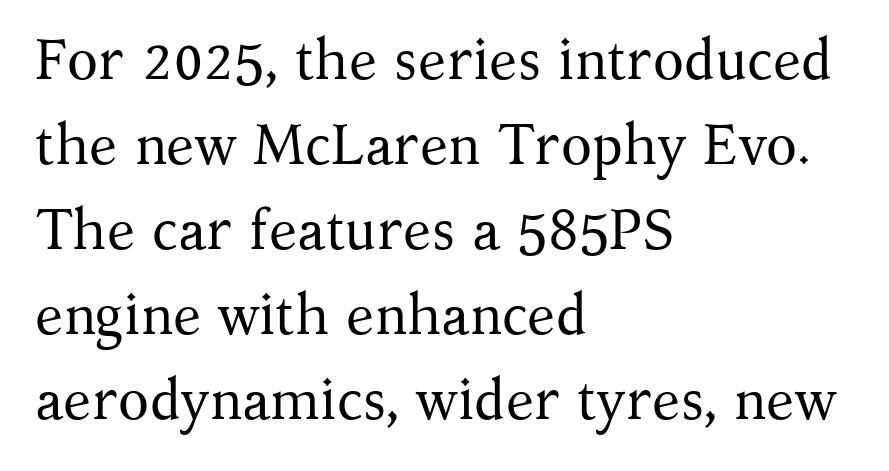
Q: Is the text bold? A: No.
Q: Is the text italic (slanted)? A: No, it is upright.
Q: Is the typeface a serif or a sans-serif typeface? A: Serif.
Q: Is the text underlined? A: No.
Q: How is the paragraph aligned? A: Left-aligned.
Q: Is the spacing between letters normal or unusually wide? A: Normal.
Q: Is the spacing between lines tight, normal or loose? A: Normal.
Q: Width (condensed, normal, or wide)? A: Normal.
Q: Stroke contrast? A: Medium.
Q: x-height? A: Medium.
Q: Monospaced? A: No.
